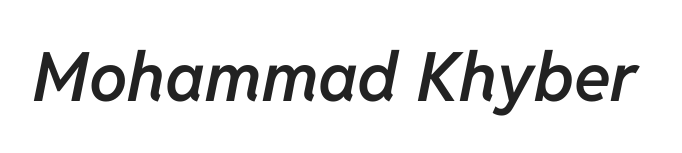
The image shows 68 px semibold type, italic (leaning right); set normal letter spacing, not underlined; low stroke contrast and a medium x-height.
